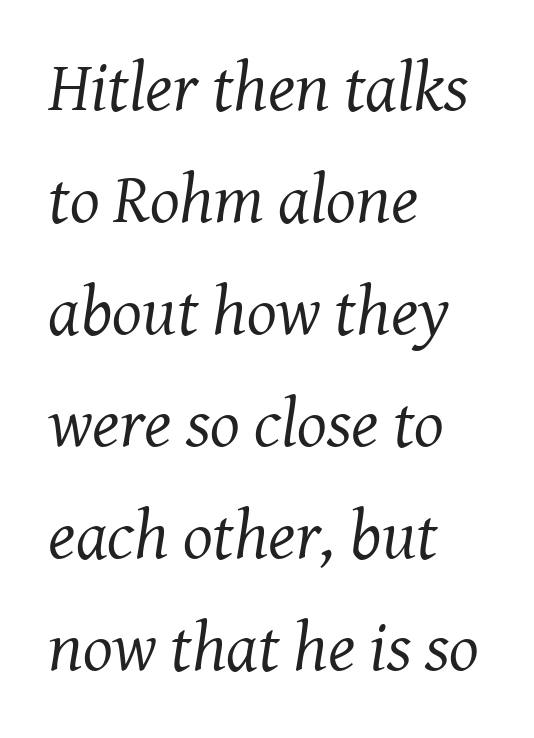
The image shows 70 px regular-weight serif type, italic (leaning right); set left-aligned, normal line spacing (1.6x), normal letter spacing, not underlined; medium stroke contrast and a medium x-height.
